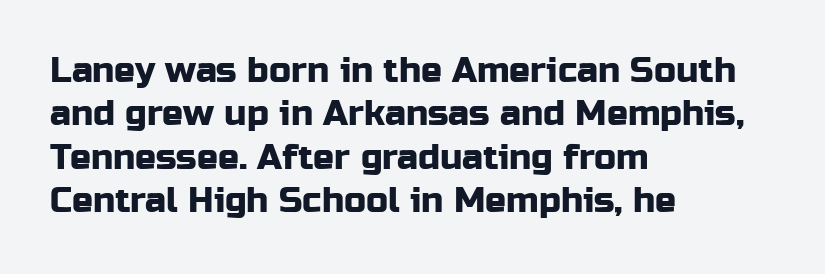
The paragraph shown leans on its left margin. The letters sit at their default tracking, neither squeezed nor spread. This is roman type, the default non-slanted kind. The letters advance in unequal steps, a hallmark of proportional type. Bare-footed words on every line. The type family on display is of the sans-serif kind.
